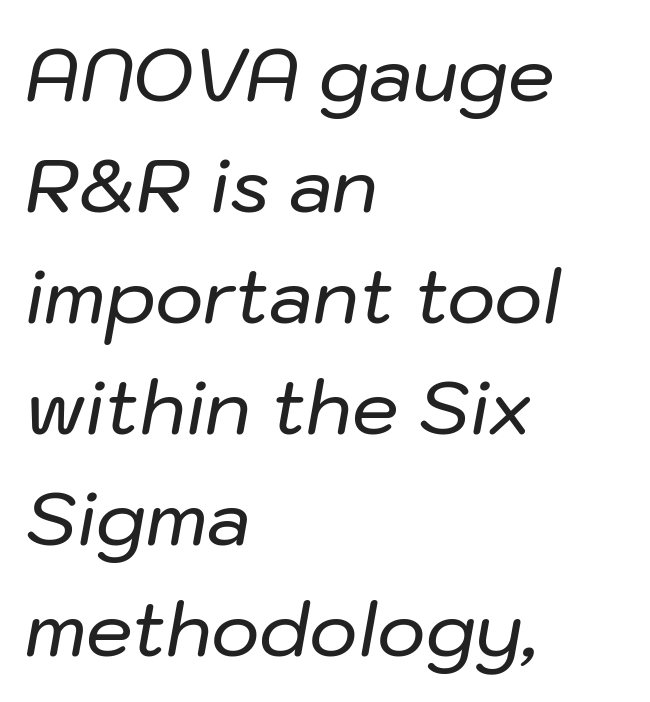
Q: Is the text italic (slanted)? A: Yes, it leans right by about 10 degrees.
Q: Is the text underlined? A: No.
Q: How is the paragraph aligned? A: Left-aligned.
Q: Is the spacing between letters normal or unusually wide? A: Normal.
Q: Is the spacing between lines tight, normal or loose? A: Normal.
Q: Width (condensed, normal, or wide)? A: Normal.
Q: Stroke contrast? A: Low.
Q: x-height? A: Medium.
Q: Monospaced? A: No.
